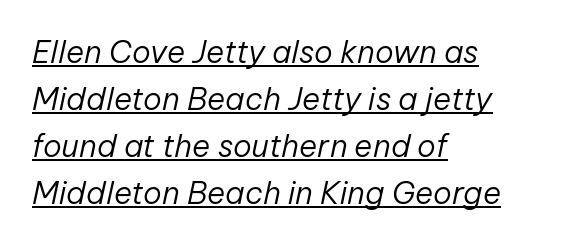
{"italic": "yes", "lean": "right", "slant_degrees": 12, "bold": "no", "weight": "regular", "width": "normal", "stroke_contrast": "low", "x_height": "medium", "monospaced": "no", "underline": "yes", "align": "left", "line_spacing": "normal", "line_spacing_ratio": 1.52, "letter_spacing": "normal", "letter_spacing_em": 0.0, "glyph_px": 31}
